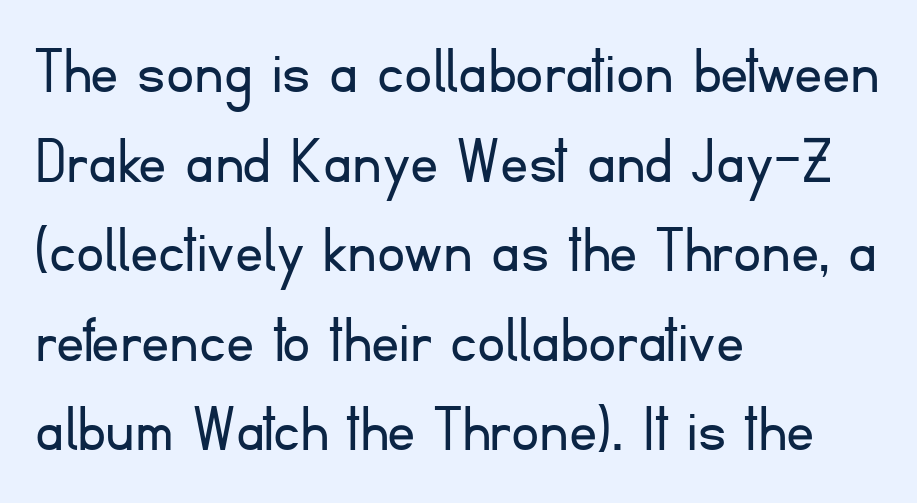
The image shows 70 px light sans-serif type, upright; set left-aligned, normal line spacing (1.28x), normal letter spacing, not underlined; low stroke contrast and a small x-height.
